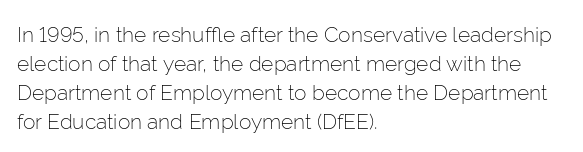
Letters rest on an invisible, unmarked baseline. Heaviness? Minimal to ordinary, like unemphasized prose. The rendering anchors every line to the left-hand side. The line-height multiplier appears to be the usual default.
